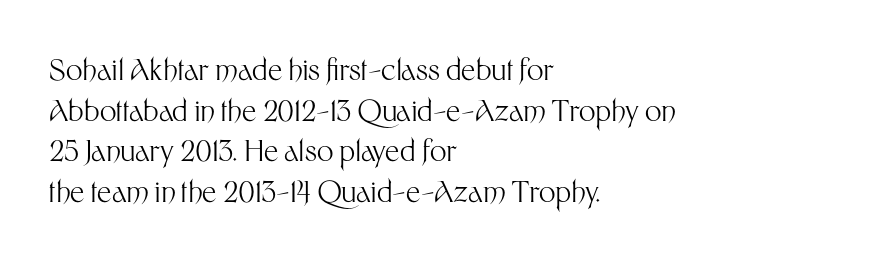
The gap between lines stays unmarked. Visually the block forms a straight wall on the left and a jagged coastline on the right. Note the varied advance widths — an 'i' is clearly narrower than an 'm'. A typesetter would label this face a sans. Counters stay open thanks to moderate or lighter strokes. Designer's note — italics off, roman on.
